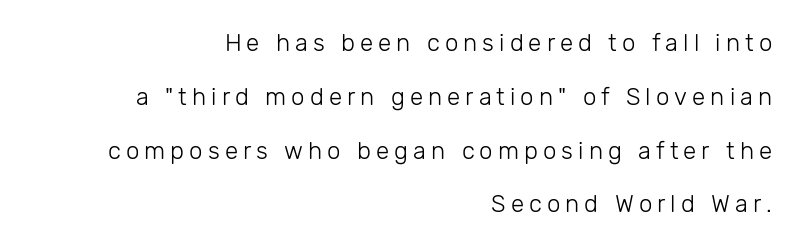
Q: Is the text bold? A: No.
Q: Is the text italic (slanted)? A: No, it is upright.
Q: Is the text underlined? A: No.
Q: How is the paragraph aligned? A: Right-aligned.
Q: Is the spacing between letters normal or unusually wide? A: Unusually wide.
Q: Is the spacing between lines tight, normal or loose? A: Loose.
